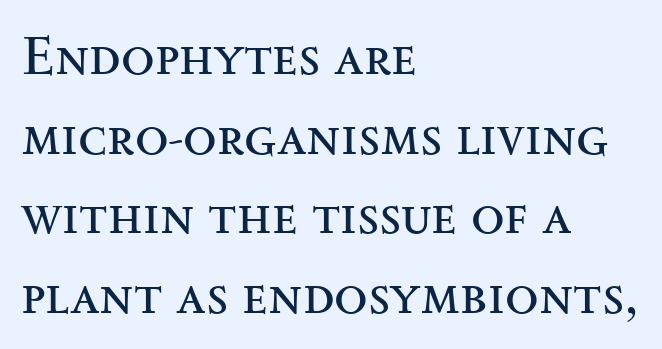
Q: Is the text bold? A: No.
Q: Is the text italic (slanted)? A: No, it is upright.
Q: Is the typeface a serif or a sans-serif typeface? A: Serif.
Q: Is the text underlined? A: No.
Q: How is the paragraph aligned? A: Left-aligned.
Q: Is the spacing between letters normal or unusually wide? A: Normal.
Q: Is the spacing between lines tight, normal or loose? A: Normal.
Q: Width (condensed, normal, or wide)? A: Wide.
Q: Stroke contrast? A: Medium.
Q: x-height? A: Small.
Q: Monospaced? A: No.
